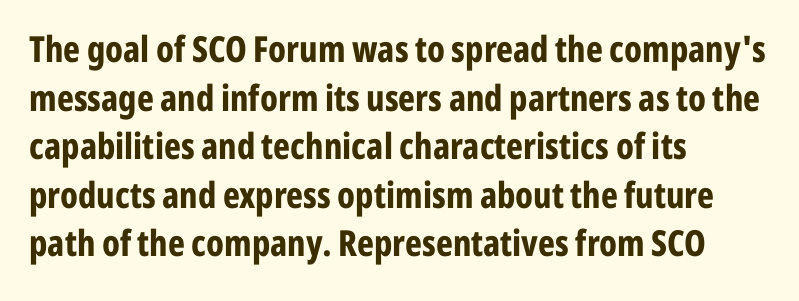
Q: Is the text bold? A: Yes.
Q: Is the text italic (slanted)? A: No, it is upright.
Q: Is the typeface a serif or a sans-serif typeface? A: Sans-serif.
Q: Is the text underlined? A: No.
Q: How is the paragraph aligned? A: Left-aligned.
Q: Is the spacing between letters normal or unusually wide? A: Normal.
Q: Is the spacing between lines tight, normal or loose? A: Normal.
Q: Width (condensed, normal, or wide)? A: Condensed.
Q: Stroke contrast? A: Low.
Q: x-height? A: Medium.
Q: Monospaced? A: No.
